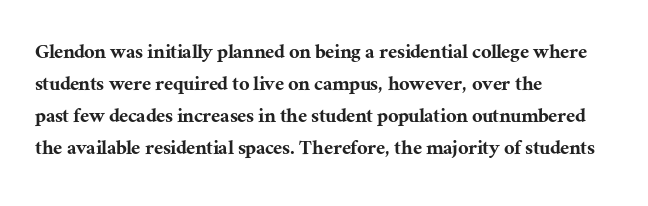
These lines are set flush left with a ragged right edge. Nope, not italic — everything's standing straight. Observe the ordinary spacing: letters are neighbours, not strangers. Vertically, the passage feels balanced, rows spaced as you'd expect. Has an underline been added? It has not.
